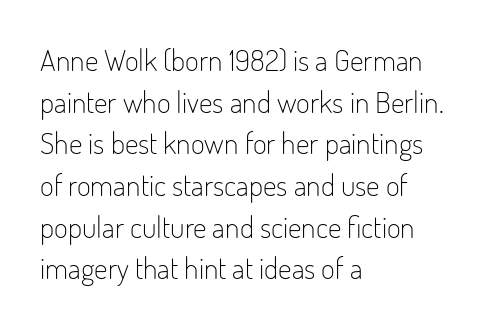
Q: Is the text bold? A: No.
Q: Is the text italic (slanted)? A: No, it is upright.
Q: Is the typeface a serif or a sans-serif typeface? A: Sans-serif.
Q: Is the text underlined? A: No.
Q: How is the paragraph aligned? A: Left-aligned.
Q: Is the spacing between letters normal or unusually wide? A: Normal.
Q: Is the spacing between lines tight, normal or loose? A: Normal.
Q: Width (condensed, normal, or wide)? A: Condensed.
Q: Stroke contrast? A: Low.
Q: x-height? A: Small.
Q: Monospaced? A: No.
